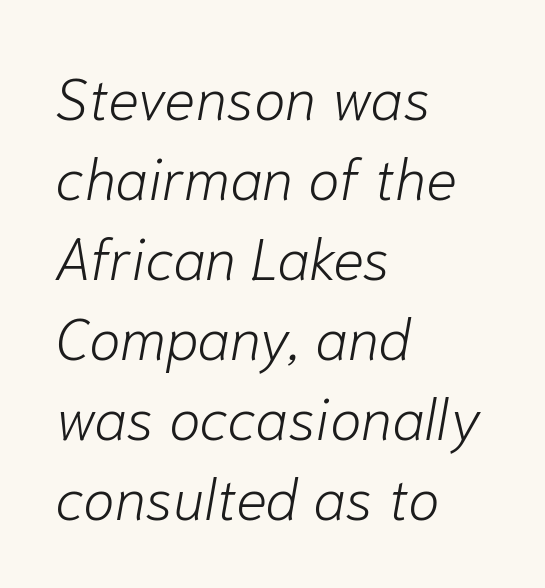
{"italic": "yes", "lean": "right", "slant_degrees": 10, "bold": "no", "weight": "light", "width": "normal", "stroke_contrast": "low", "x_height": "medium", "monospaced": "no", "underline": "no", "align": "left", "line_spacing": "normal", "line_spacing_ratio": 1.38, "letter_spacing": "normal", "letter_spacing_em": 0.0, "glyph_px": 58}
